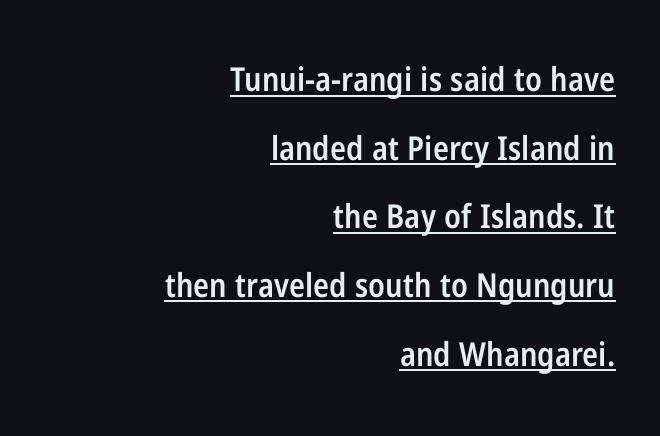
{"serif": "no", "italic": "no", "bold": "semi", "weight": "semibold", "width": "condensed", "stroke_contrast": "low", "x_height": "medium", "monospaced": "no", "underline": "yes", "align": "right", "line_spacing": "loose", "line_spacing_ratio": 2.08, "letter_spacing": "normal", "letter_spacing_em": 0.0, "glyph_px": 33}
